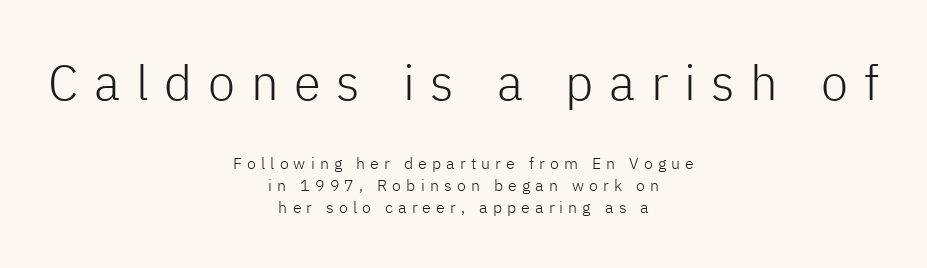
Posture: upright roman. Vertical stems look standard width or narrower in stroke. Nobody drew a line under any word here. The upper block of text is set noticeably larger than the block beneath it. The tracking jumps out immediately: characters are airy and widely separated.
